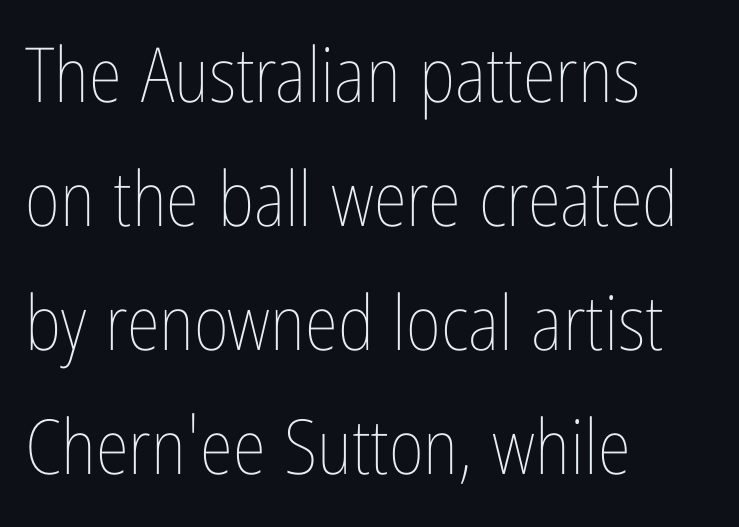
{"italic": "no", "bold": "no", "weight": "thin", "width": "condensed", "stroke_contrast": "low", "x_height": "medium", "monospaced": "no", "underline": "no", "align": "left", "line_spacing": "normal", "line_spacing_ratio": 1.63, "letter_spacing": "normal", "letter_spacing_em": 0.0, "glyph_px": 76}
